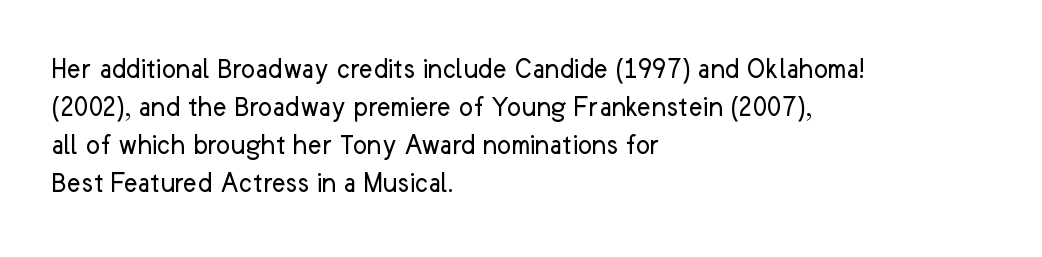
{"serif": "no", "italic": "no", "bold": "no", "weight": "regular", "width": "normal", "stroke_contrast": "low", "x_height": "medium", "monospaced": "no", "underline": "no", "align": "left", "line_spacing": "normal", "line_spacing_ratio": 1.27, "letter_spacing": "normal", "letter_spacing_em": 0.0, "glyph_px": 30}
